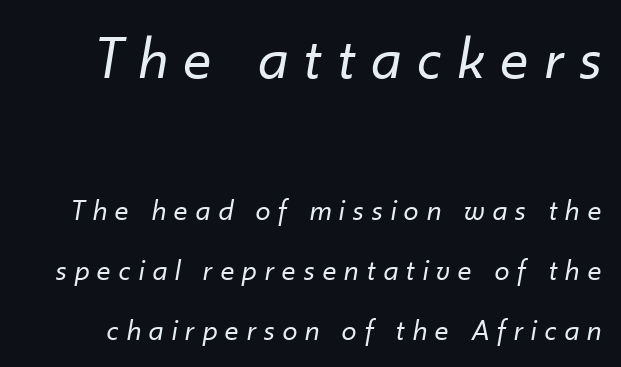
Q: Is the text bold? A: No.
Q: Is the text italic (slanted)? A: Yes, it leans right by about 10 degrees.
Q: Is the text underlined? A: No.
Q: Is the spacing between letters normal or unusually wide? A: Unusually wide.
Q: Is the spacing between lines tight, normal or loose? A: Loose.
Q: Which block of text is set in a larger size, the first (top) or the second (bottom)? A: The first (top) one.
Q: Width (condensed, normal, or wide)? A: Normal.
Q: Stroke contrast? A: Low.
Q: x-height? A: Small.
Q: Monospaced? A: No.
